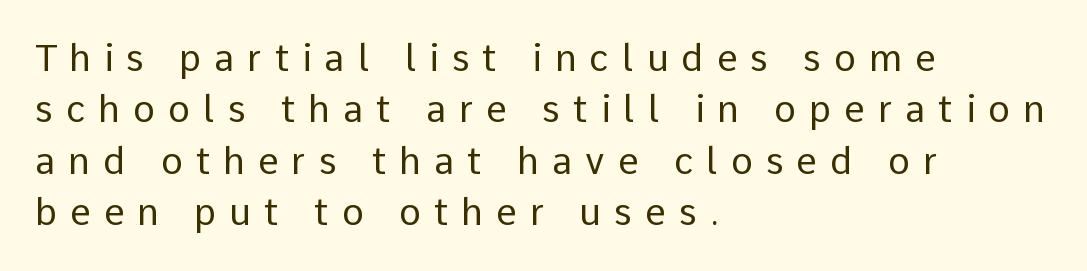
{"serif": "no", "italic": "no", "bold": "no", "weight": "regular", "width": "normal", "stroke_contrast": "low", "x_height": "medium", "monospaced": "no", "underline": "no", "align": "left", "line_spacing": "normal", "line_spacing_ratio": 1.39, "letter_spacing": "wide", "letter_spacing_em": 0.35, "glyph_px": 37}
